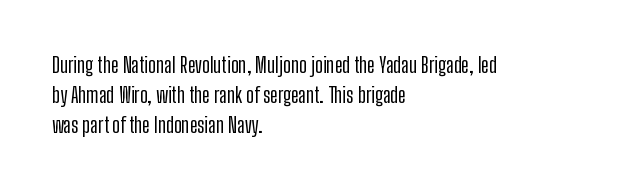
The image shows 21 px text type, upright; set left-aligned, normal line spacing (1.42x), normal letter spacing, not underlined.
